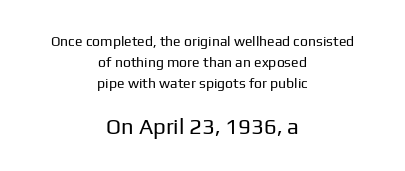
Glyph-to-glyph distance matches everyday printed text. Weight: not bold — regular or lighter. How would I describe the line gaps? Plain and ordinary. Designer's note — italics off, roman on. Caption: multi-line text, centered on the measure.
